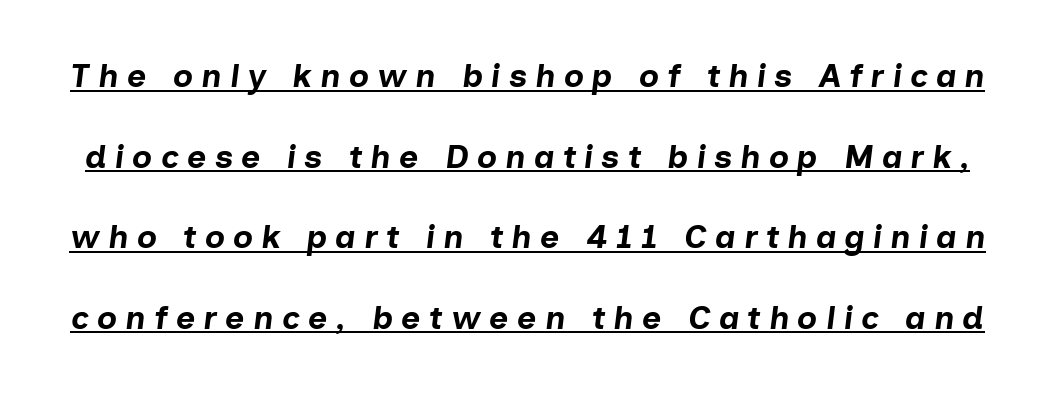
Do the characters align in a grid? No, the font is proportional. Inter-character spacing is expanded well beyond the font's built-in metrics. Weight check: bold — yes, fully. Beneath each row of characters lies a ruled line. Posture: slanted.
